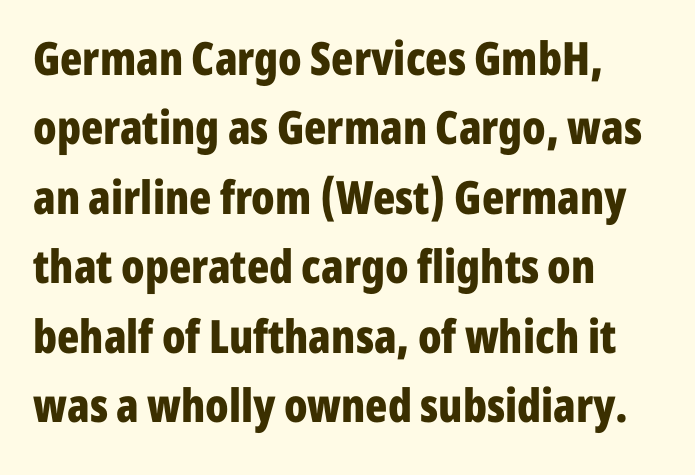
The image shows 46 px bold, condensed sans-serif type, upright; set left-aligned, normal line spacing (1.51x), normal letter spacing, not underlined; low stroke contrast and a medium x-height.
